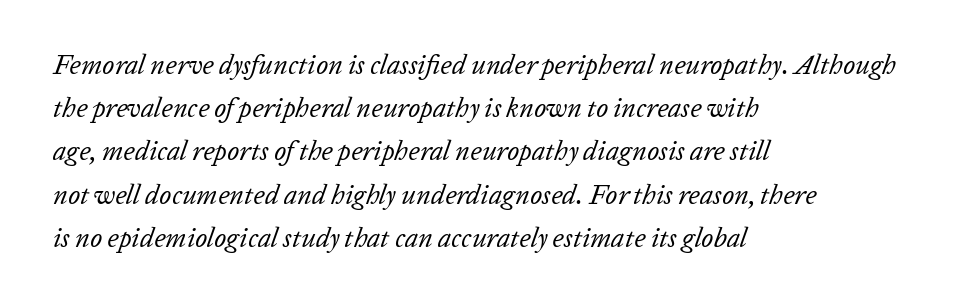
The zone under the glyphs is completely vacant. The font sits on the lighter half of the weight spectrum, regular included. If you drew a ruler down the left edge, every line would touch it. A typesetter would call this zero additional tracking. The typography opts for an oblique posture over an upright one. Quick note: interline space is typical.
